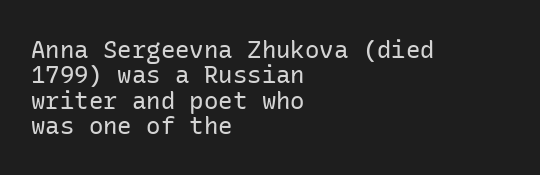
Nothing unusual about the tracking: characters are spaced as the font intends. The lines are quadded left. It's the straight-up-and-down kind of type. Notice how descenders almost collide with the ascenders below — that's tight leading. Counters stay open thanks to moderate or lighter strokes.
